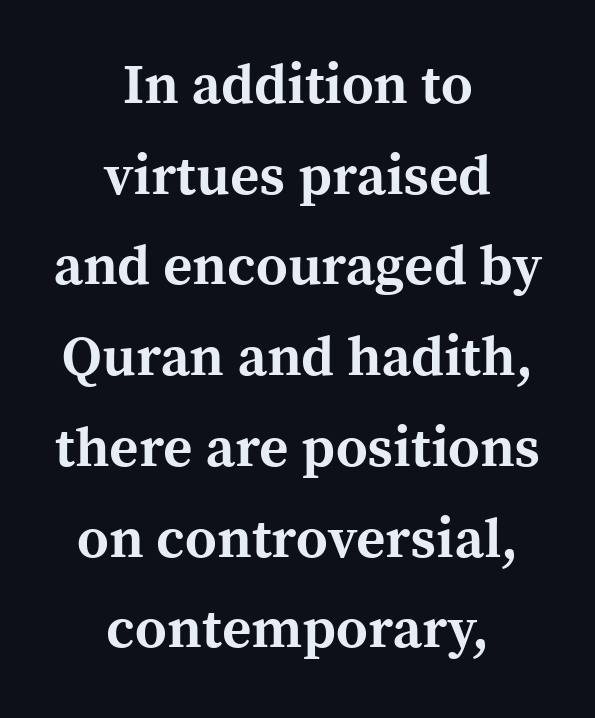
The image shows 56 px bold serif type, upright; set centered, normal line spacing (1.62x), normal letter spacing, not underlined; a medium x-height.
